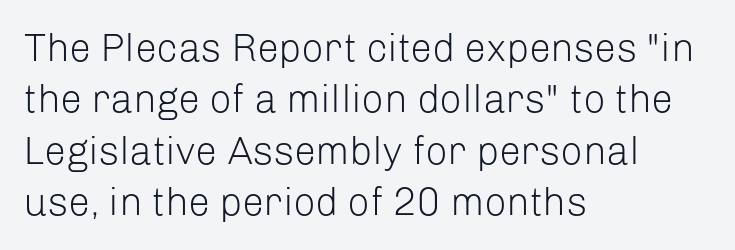
Weight: not bold — regular or lighter. Clear beneath every line of the passage. Regular leading. Layout note: lines flush left.
